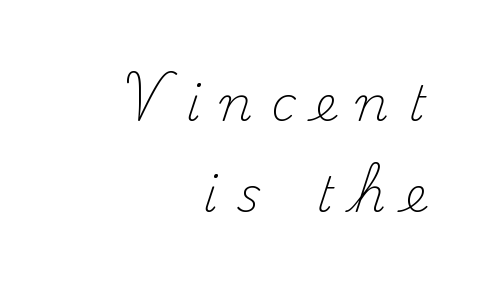
{"serif": "yes", "bold": "no", "weight": "light", "width": "normal", "stroke_contrast": "medium", "x_height": "small", "monospaced": "no", "underline": "no", "align": "right", "line_spacing": "loose", "line_spacing_ratio": 1.9, "letter_spacing": "wide", "letter_spacing_em": 0.4, "glyph_px": 48}
